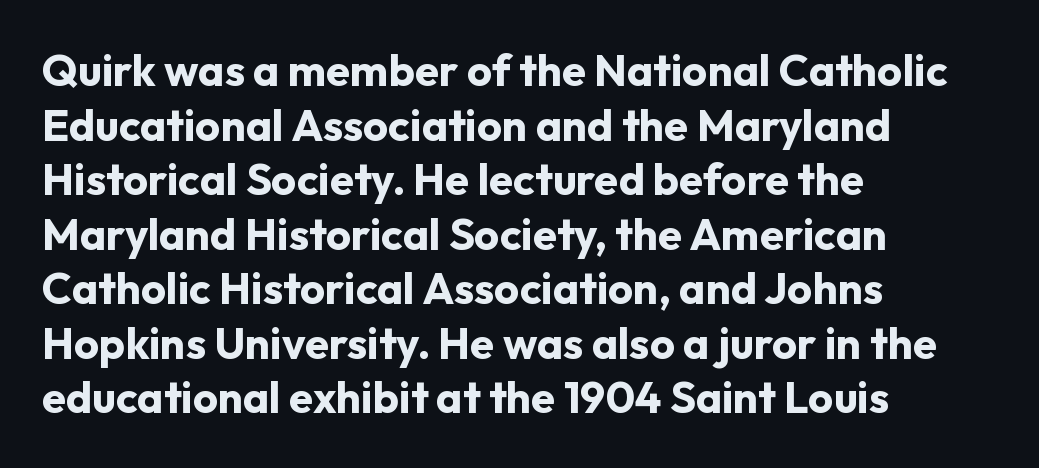
The image shows 44 px bold sans-serif type, upright; set left-aligned, line spacing 1.24x, normal letter spacing, not underlined; low stroke contrast and a medium x-height.
